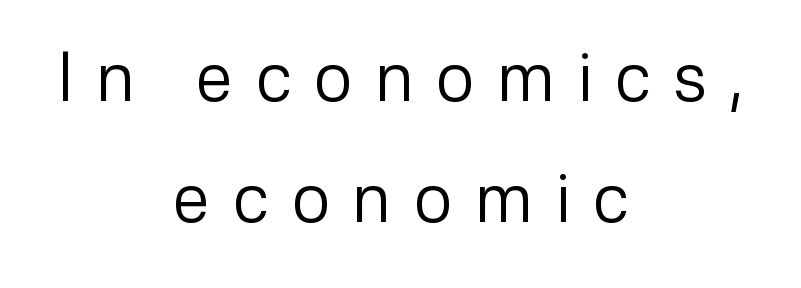
{"serif": "no", "italic": "no", "bold": "no", "weight": "regular", "width": "normal", "stroke_contrast": "low", "x_height": "medium", "monospaced": "no", "underline": "no", "align": "center", "line_spacing_ratio": 1.81, "letter_spacing": "wide", "letter_spacing_em": 0.35, "glyph_px": 67}
